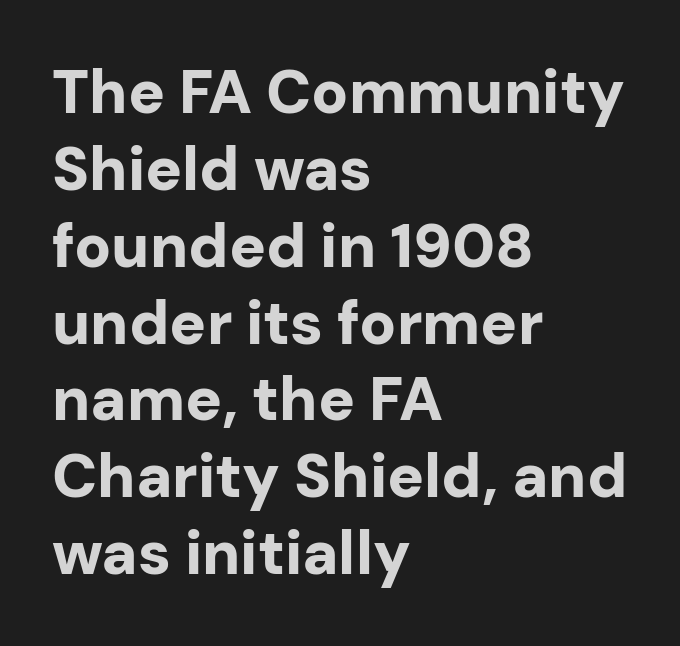
A full-strength bold gives these letters their thick strokes. The letters advance in unequal steps, a hallmark of proportional type. A classic flush-left, rag-right setting is used for this passage. Nothing sits at the stroke ends, so this counts as sans-serif.
